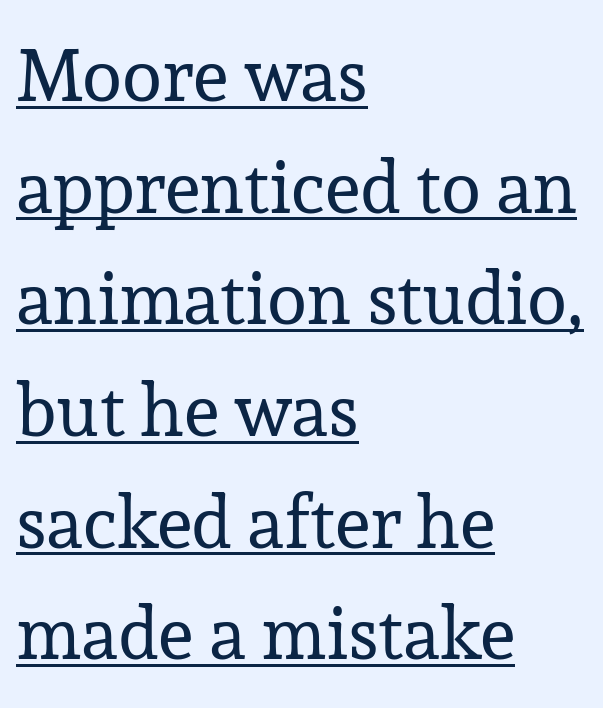
Q: Is the text bold? A: No.
Q: Is the text italic (slanted)? A: No, it is upright.
Q: Is the typeface a serif or a sans-serif typeface? A: Serif.
Q: Is the text underlined? A: Yes.
Q: How is the paragraph aligned? A: Left-aligned.
Q: Is the spacing between letters normal or unusually wide? A: Normal.
Q: Is the spacing between lines tight, normal or loose? A: Normal.
Q: Width (condensed, normal, or wide)? A: Normal.
Q: Stroke contrast? A: Low.
Q: x-height? A: Medium.
Q: Monospaced? A: No.
